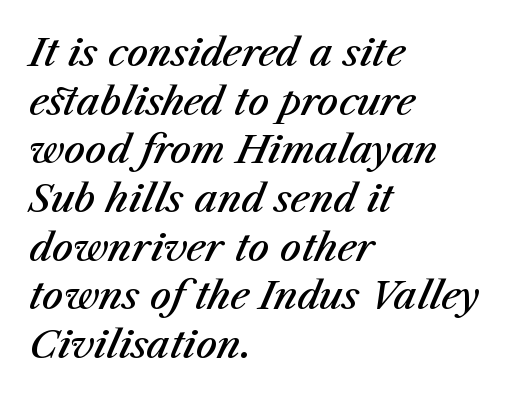
Q: Is the text bold? A: Semi-bold.
Q: Is the text italic (slanted)? A: Yes, it leans right by about 23 degrees.
Q: Is the text underlined? A: No.
Q: How is the paragraph aligned? A: Left-aligned.
Q: Is the spacing between letters normal or unusually wide? A: Normal.
Q: Is the spacing between lines tight, normal or loose? A: Normal.
Q: Width (condensed, normal, or wide)? A: Normal.
Q: Stroke contrast? A: Medium.
Q: x-height? A: Medium.
Q: Monospaced? A: No.
